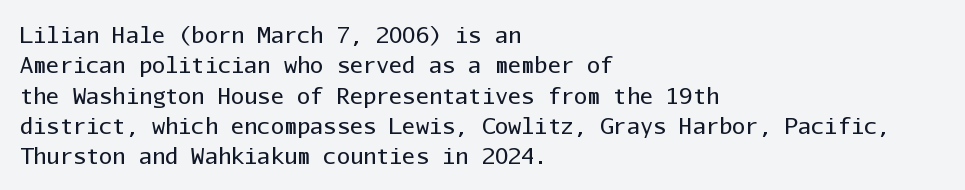
The image shows 22 px text type, upright; set left-aligned, normal line spacing (1.38x), normal letter spacing, not underlined.
